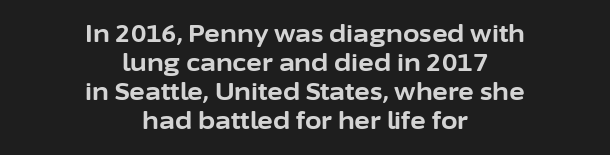
Q: Is the text bold? A: Yes.
Q: Is the text italic (slanted)? A: No, it is upright.
Q: Is the text underlined? A: No.
Q: How is the paragraph aligned? A: Centered.
Q: Is the spacing between letters normal or unusually wide? A: Normal.
